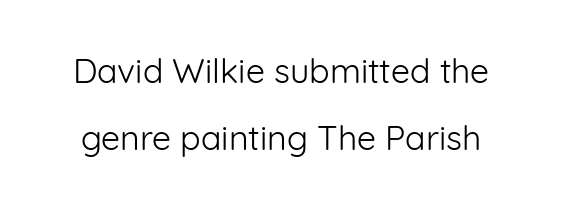
Do the characters align in a grid? No, the font is proportional. Does the type have serifs? No, each stem ends abruptly. Compared with typical body copy, the letter spacing here is the same. If you drew a line through each stem, it would be perfectly vertical. Weight: not bold — regular or lighter.
